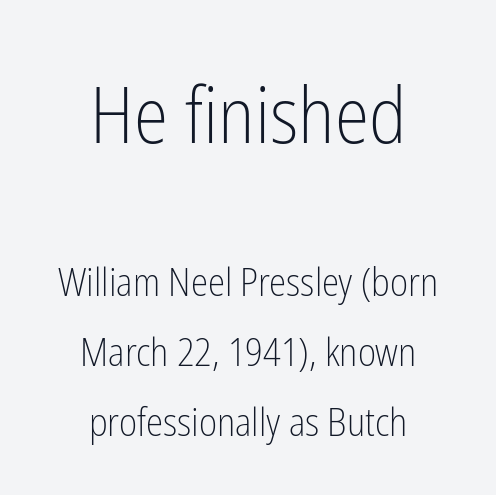
Q: Is the text bold? A: No.
Q: Is the text italic (slanted)? A: No, it is upright.
Q: Is the typeface a serif or a sans-serif typeface? A: Sans-serif.
Q: Is the text underlined? A: No.
Q: How is the paragraph aligned? A: Centered.
Q: Is the spacing between letters normal or unusually wide? A: Normal.
Q: Which block of text is set in a larger size, the first (top) or the second (bottom)? A: The first (top) one.
Q: Width (condensed, normal, or wide)? A: Condensed.
Q: Stroke contrast? A: Low.
Q: x-height? A: Medium.
Q: Monospaced? A: No.
